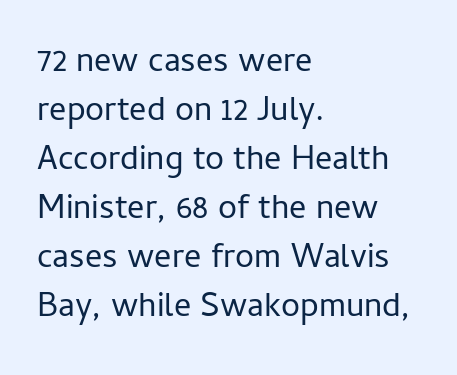
{"serif": "no", "italic": "no", "bold": "no", "weight": "regular", "width": "normal", "stroke_contrast": "low", "x_height": "medium", "monospaced": "no", "underline": "no", "align": "left", "line_spacing": "normal", "line_spacing_ratio": 1.44, "letter_spacing": "normal", "letter_spacing_em": 0.0, "glyph_px": 34}
